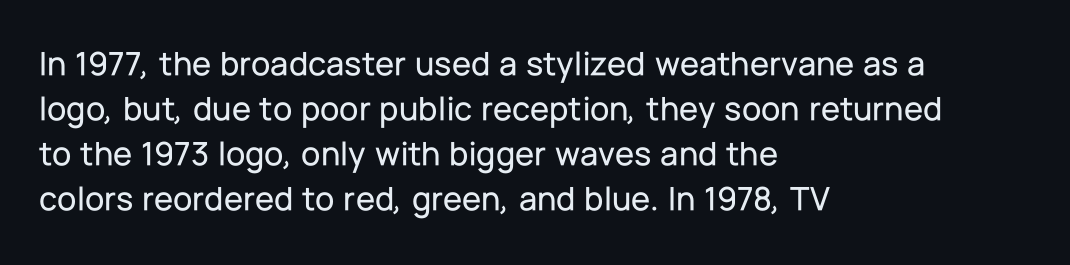
{"serif": "no", "italic": "no", "width": "normal", "stroke_contrast": "low", "x_height": "medium", "monospaced": "no", "underline": "no", "align": "left", "line_spacing": "normal", "line_spacing_ratio": 1.29, "letter_spacing": "normal", "letter_spacing_em": 0.0, "glyph_px": 35}
